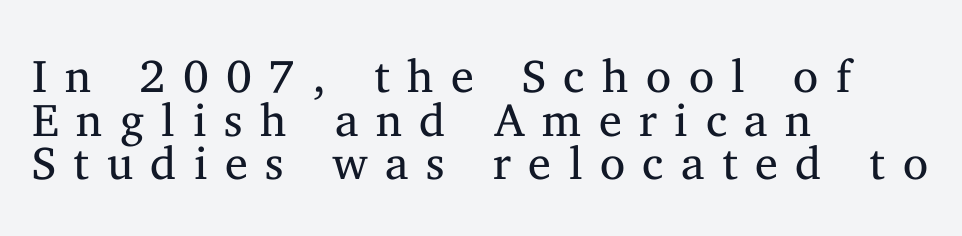
The image shows 46 px regular-weight serif type, upright; set left-aligned, tight line spacing (0.95x), unusually wide letter spacing (+0.38 em), not underlined; medium stroke contrast and a medium x-height.
